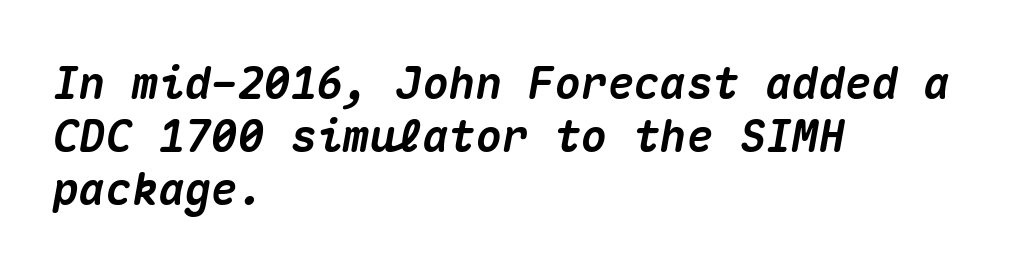
Q: Is the text bold? A: Yes.
Q: Is the text italic (slanted)? A: Yes, it leans right by about 10 degrees.
Q: Is the text underlined? A: No.
Q: How is the paragraph aligned? A: Left-aligned.
Q: Is the spacing between letters normal or unusually wide? A: Normal.
Q: Width (condensed, normal, or wide)? A: Normal.
Q: Stroke contrast? A: Medium.
Q: x-height? A: Medium.
Q: Monospaced? A: Yes.
